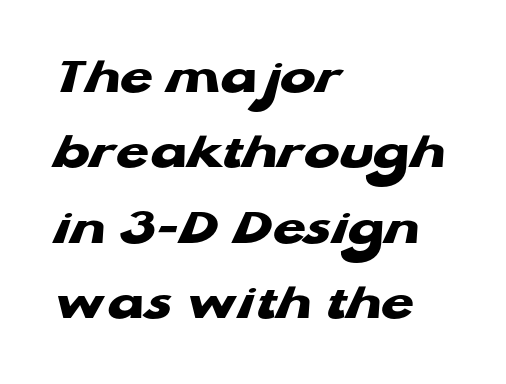
Q: Is the text bold? A: Yes.
Q: Is the typeface a serif or a sans-serif typeface? A: Sans-serif.
Q: Is the text underlined? A: No.
Q: How is the paragraph aligned? A: Left-aligned.
Q: Is the spacing between letters normal or unusually wide? A: Normal.
Q: Is the spacing between lines tight, normal or loose? A: Normal.
Q: Width (condensed, normal, or wide)? A: Wide.
Q: Stroke contrast? A: Low.
Q: x-height? A: Medium.
Q: Monospaced? A: No.
